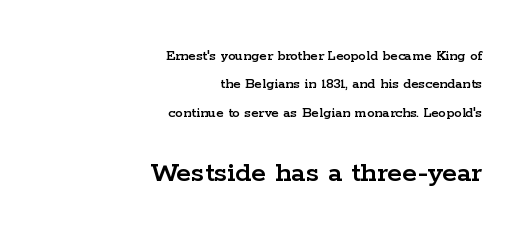
Character widths vary here, with narrow letters taking less room than wide ones. Honestly, the letter spacing is just normal — you wouldn't notice it. A student would call this right alignment; a typographer would say flush right, rag left. Check under the words: just untouched page. Characters remain perfectly vertical along every line. Letterform terminals end in serifs throughout the passage.
